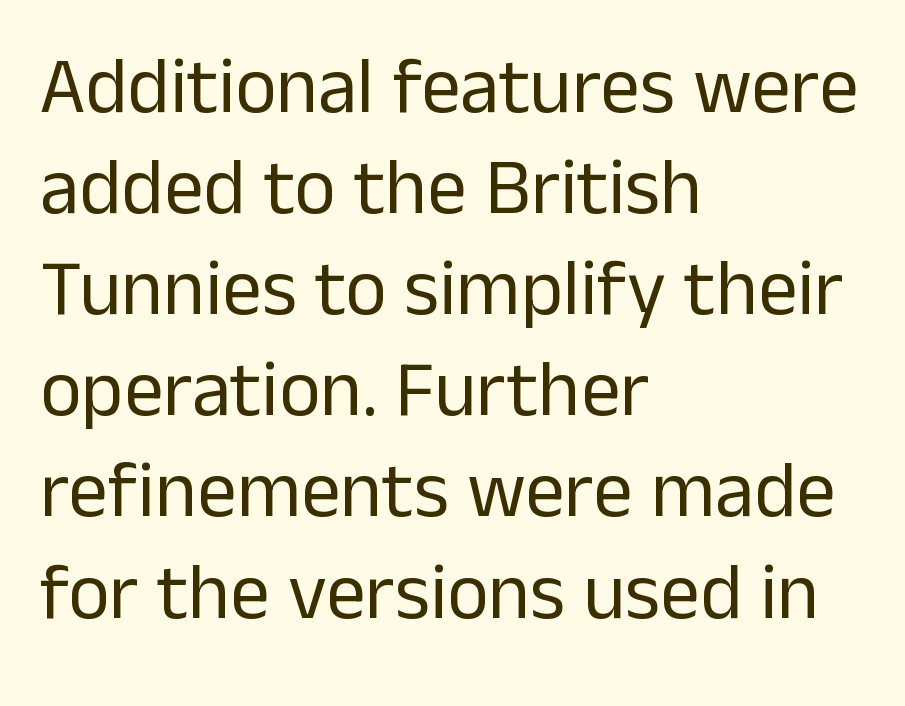
The image shows 79 px regular-weight sans-serif type, upright; set left-aligned, normal line spacing (1.28x), normal letter spacing, not underlined; low stroke contrast and a medium x-height.
